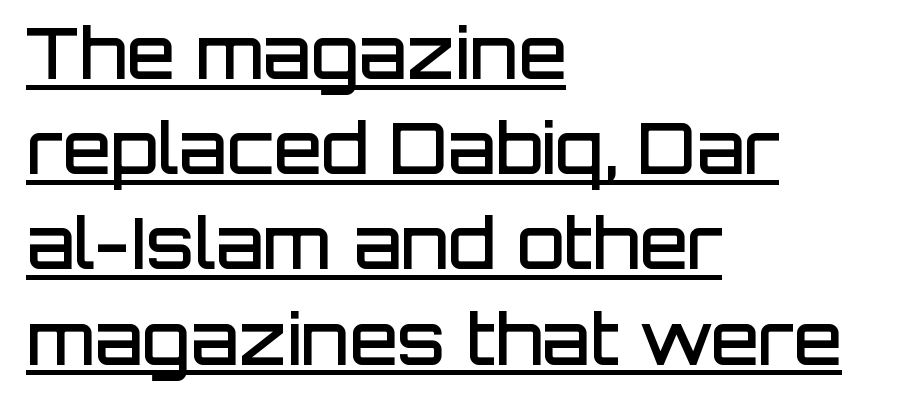
The typesetter chose a ragged-right arrangement here. Line spacing here is normal. The glyphs are accompanied by a horizontal stroke just below them. Tall strokes in this sample are plumb rather than angled. The passage shown is semibold, sitting just below true bold. The letters advance in unequal steps, a hallmark of proportional type.
